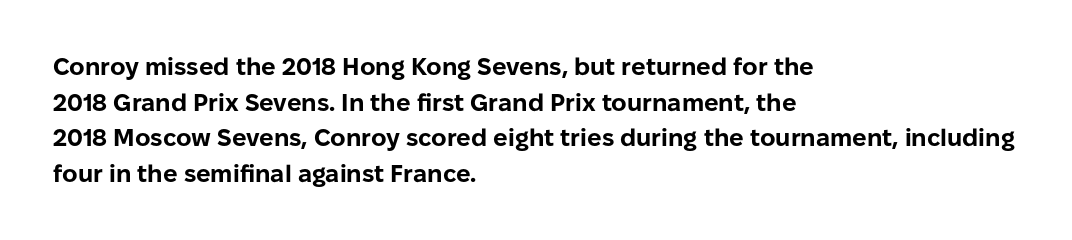
Its strokes are broad and dark, the hallmark of bold type. Short and long lines alike share a common starting point at left. Reading down the column, the eye jumps a familiar distance to each next line. Bare-footed words on every line.
